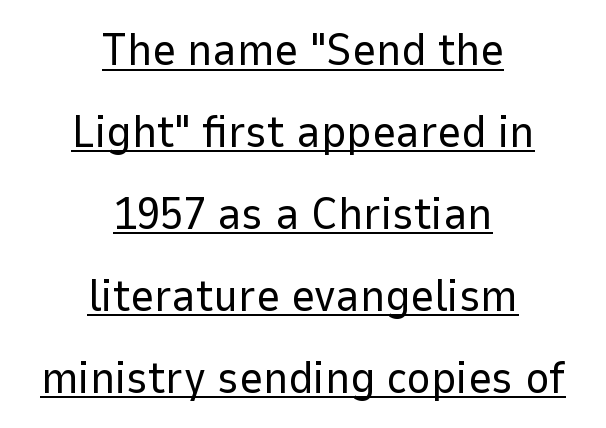
The image shows 46 px regular-weight sans-serif type, upright; set centered, line spacing 1.78x, normal letter spacing, underlined; low stroke contrast and a medium x-height.
